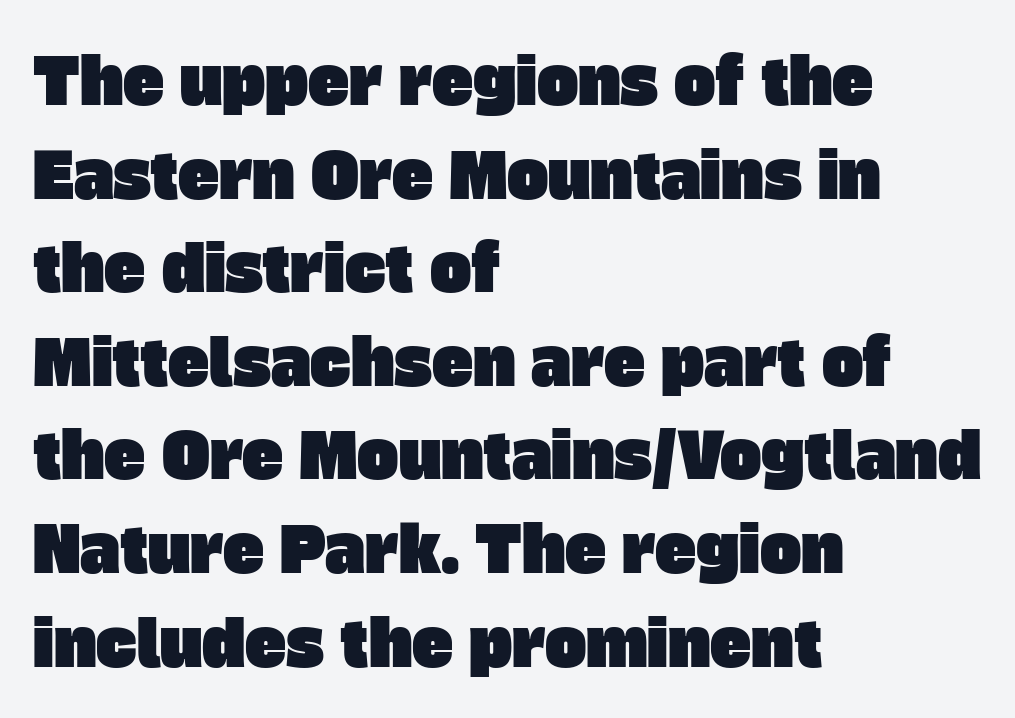
{"serif": "no", "width": "normal", "stroke_contrast": "low", "x_height": "large", "monospaced": "no", "underline": "no", "align": "left", "line_spacing": "normal", "line_spacing_ratio": 1.51, "letter_spacing": "normal", "letter_spacing_em": 0.0, "glyph_px": 62}
